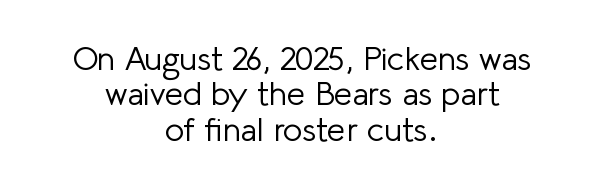
Q: Is the text bold? A: No.
Q: Is the text italic (slanted)? A: No, it is upright.
Q: Is the typeface a serif or a sans-serif typeface? A: Sans-serif.
Q: Is the text underlined? A: No.
Q: How is the paragraph aligned? A: Centered.
Q: Is the spacing between letters normal or unusually wide? A: Normal.
Q: Is the spacing between lines tight, normal or loose? A: Tight.
Q: Width (condensed, normal, or wide)? A: Normal.
Q: Stroke contrast? A: Low.
Q: x-height? A: Medium.
Q: Monospaced? A: No.
